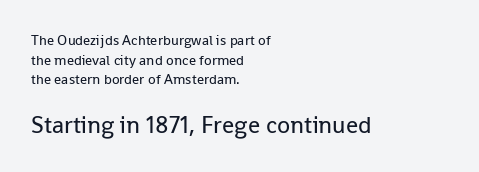
No letter is thick-stroked: the sample isn't bold. The space beneath each line is pristine and unruled. The line texture is even and compact thanks to regular tracking. Visually the block forms a straight wall on the left and a jagged coastline on the right.
